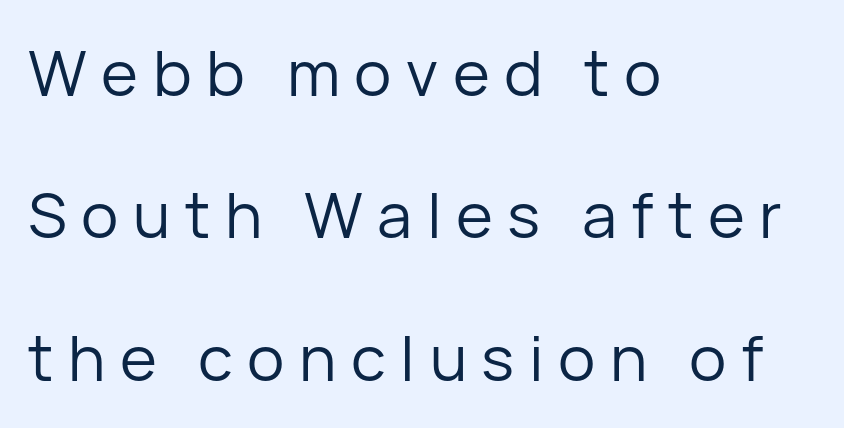
Think of a printed novel: that variable character pitch is what you see here. Glyph-to-glyph distance is far greater than everyday printed text. Layout note: lines flush left. Quick note: underline off. Are there feet on the stems? There aren't — it's a sans.
